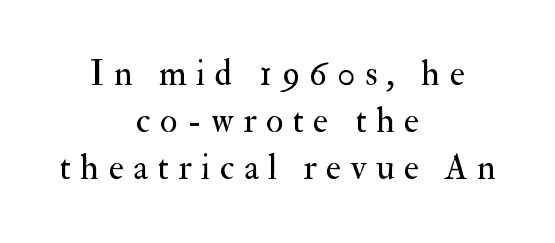
The image shows 36 px regular-weight serif type, upright; set centered, normal line spacing (1.31x), unusually wide letter spacing (+0.26 em), not underlined; medium stroke contrast and a small x-height.
